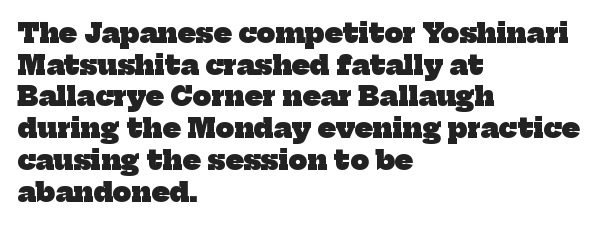
{"bold": "yes", "underline": "no", "align": "left", "line_spacing_ratio": 1.22, "letter_spacing": "normal", "letter_spacing_em": 0.0, "glyph_px": 26}
